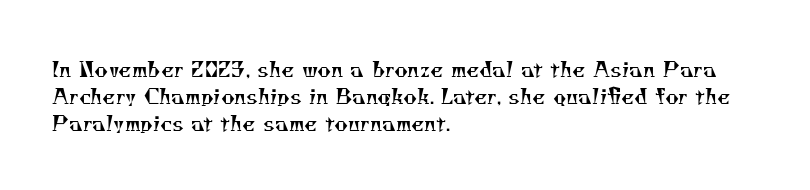
{"bold": "no", "underline": "no", "align": "left", "line_spacing": "normal", "line_spacing_ratio": 1.28, "letter_spacing": "normal", "letter_spacing_em": 0.0, "glyph_px": 21}
